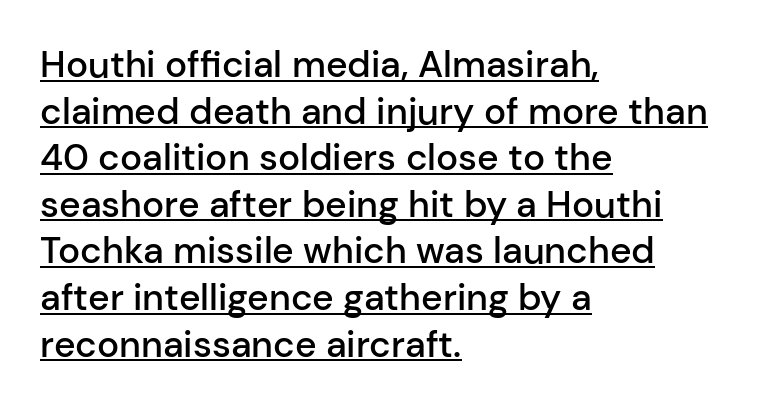
The image shows 37 px semibold sans-serif type, upright; set left-aligned, normal line spacing (1.26x), normal letter spacing, underlined; low stroke contrast and a medium x-height.
